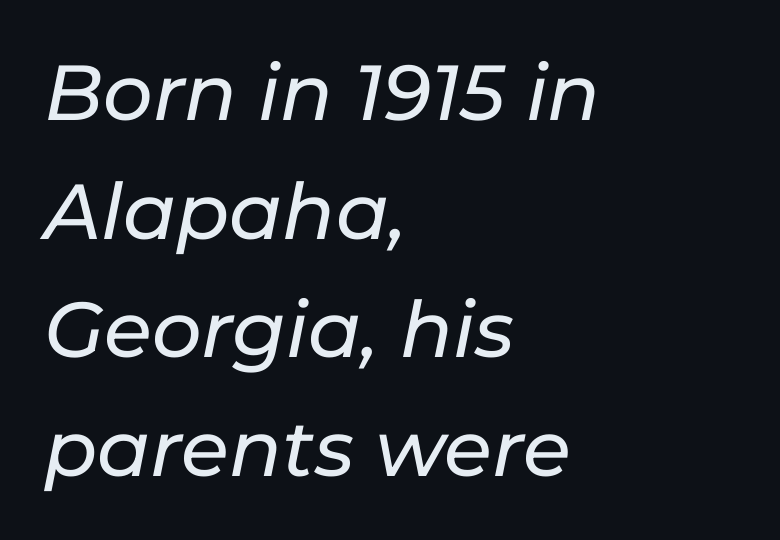
The image shows 78 px text type, italic (leaning right); set left-aligned, normal line spacing (1.52x), normal letter spacing, not underlined; low stroke contrast and a medium x-height.
